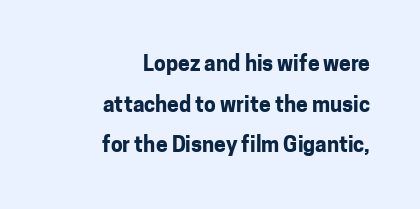
{"italic": "no", "bold": "yes", "underline": "no", "align": "right", "line_spacing": "loose", "line_spacing_ratio": 1.93, "letter_spacing": "normal", "letter_spacing_em": 0.0, "glyph_px": 21}
